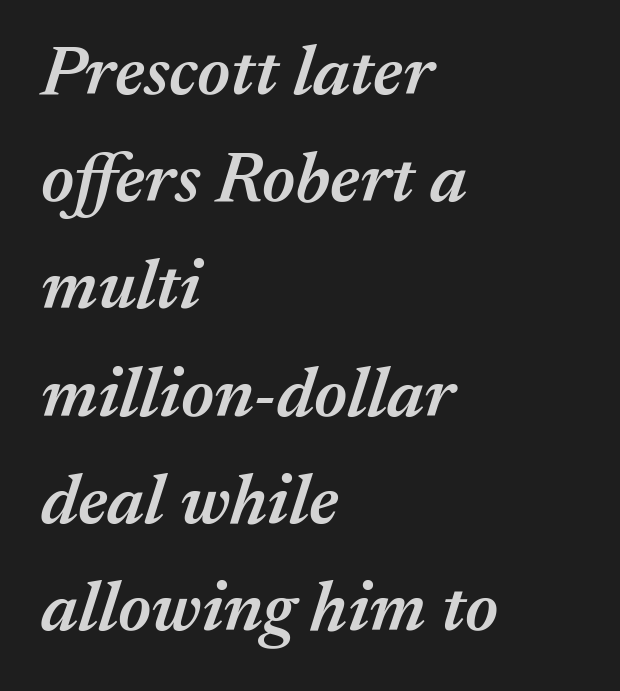
{"italic": "yes", "lean": "right", "slant_degrees": 17, "bold": "semi", "weight": "semibold", "width": "normal", "stroke_contrast": "medium", "x_height": "medium", "monospaced": "no", "underline": "no", "align": "left", "line_spacing": "normal", "line_spacing_ratio": 1.51, "letter_spacing": "normal", "letter_spacing_em": 0.0, "glyph_px": 71}
